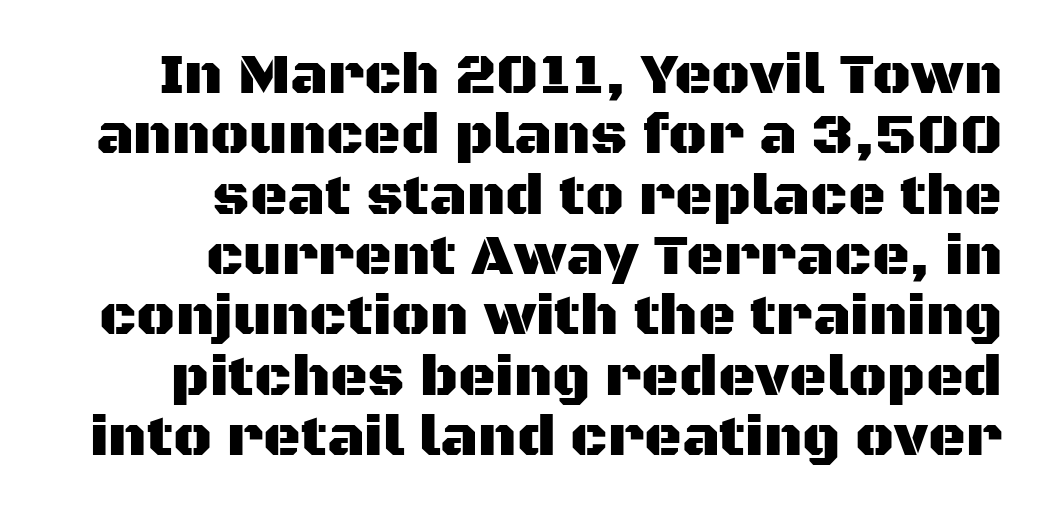
{"serif": "no", "italic": "no", "width": "normal", "stroke_contrast": "medium", "x_height": "large", "monospaced": "no", "underline": "no", "align": "right", "line_spacing": "tight", "line_spacing_ratio": 1.04, "letter_spacing": "normal", "letter_spacing_em": 0.0, "glyph_px": 58}
